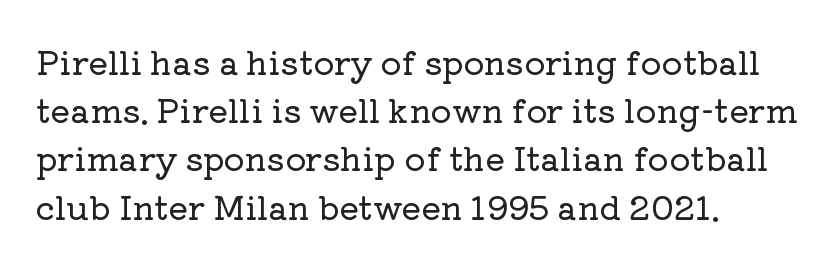
The image shows 33 px serif type, upright; set left-aligned, normal line spacing (1.46x), normal letter spacing, not underlined; low stroke contrast and a medium x-height.
